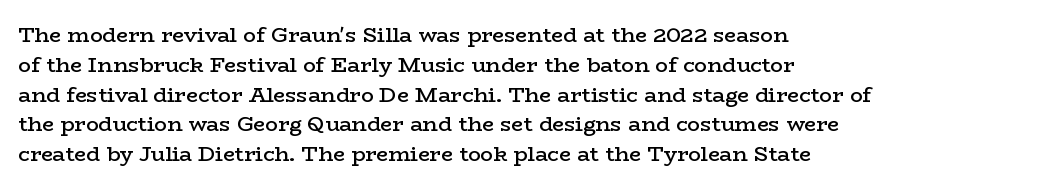
Q: Is the text bold? A: Semi-bold.
Q: Is the text italic (slanted)? A: No, it is upright.
Q: Is the text underlined? A: No.
Q: How is the paragraph aligned? A: Left-aligned.
Q: Is the spacing between letters normal or unusually wide? A: Normal.
Q: Is the spacing between lines tight, normal or loose? A: Normal.
